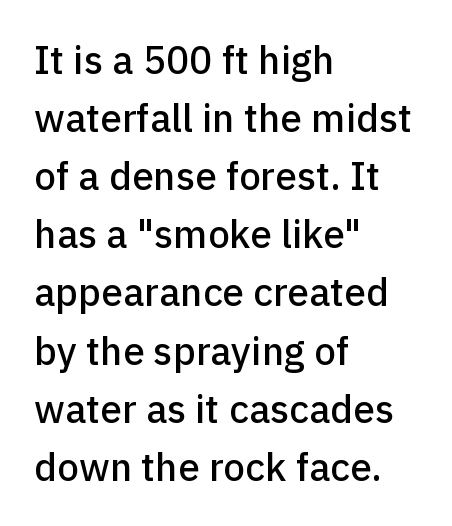
The image shows 39 px sans-serif type, upright; set left-aligned, normal line spacing (1.49x), normal letter spacing, not underlined; low stroke contrast and a medium x-height.
